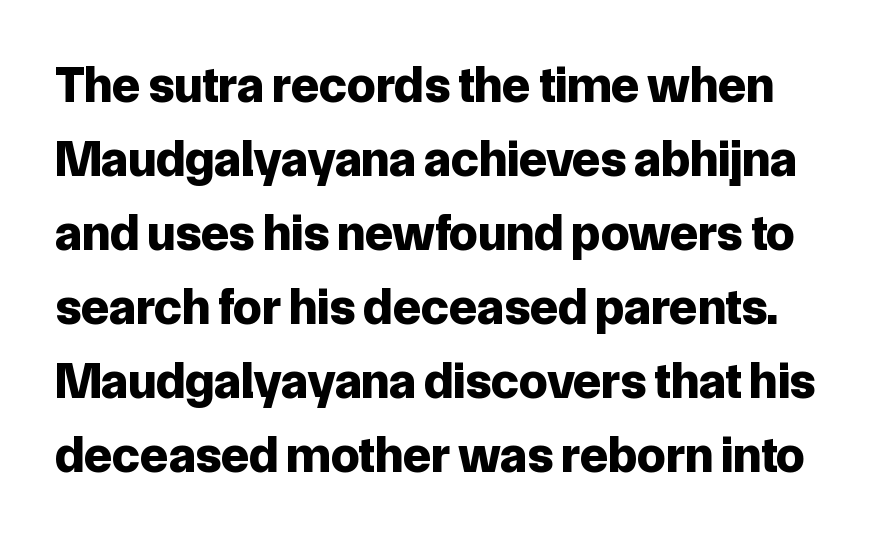
{"serif": "no", "italic": "no", "bold": "yes", "weight": "bold", "width": "normal", "stroke_contrast": "low", "x_height": "medium", "monospaced": "no", "underline": "no", "line_spacing": "normal", "line_spacing_ratio": 1.45, "letter_spacing": "normal", "letter_spacing_em": 0.0, "glyph_px": 51}
